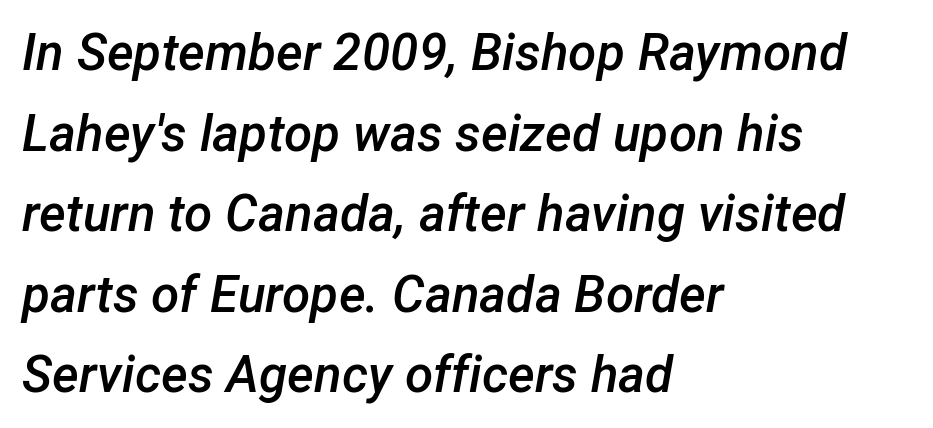
The image shows 51 px semibold type, italic (leaning right); set left-aligned, normal line spacing (1.58x), normal letter spacing, not underlined; low stroke contrast and a medium x-height.
